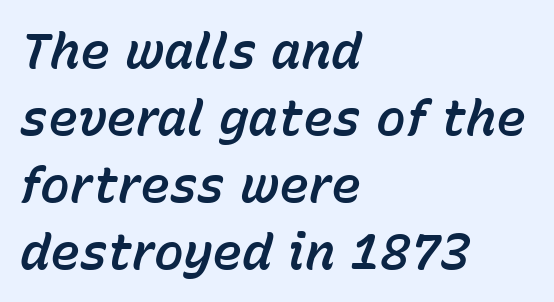
You could not count columns in this text — the font is proportionally spaced. There's an unmistakable incline to the writing here. How are the letters spaced? Ordinarily, with no added tracking. Teacher's note: observe the even left margin — that is flush-left alignment. Glance below the letters and you will spot only blank space.
